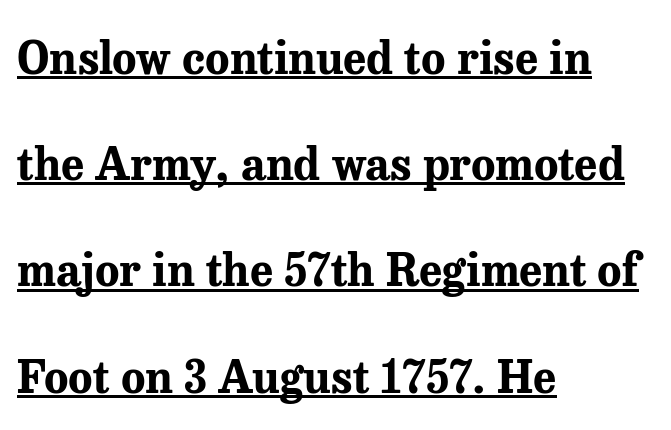
{"serif": "yes", "italic": "no", "bold": "yes", "weight": "bold", "width": "normal", "stroke_contrast": "medium", "x_height": "medium", "monospaced": "no", "underline": "yes", "align": "left", "line_spacing": "loose", "line_spacing_ratio": 2.36, "letter_spacing": "normal", "letter_spacing_em": 0.0, "glyph_px": 45}
